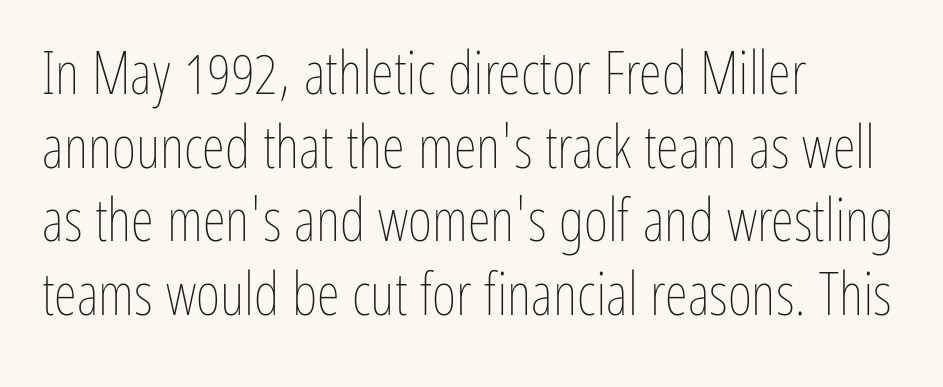
{"italic": "no", "bold": "no", "weight": "thin", "width": "condensed", "stroke_contrast": "low", "x_height": "medium", "monospaced": "no", "underline": "no", "align": "left", "line_spacing": "normal", "line_spacing_ratio": 1.25, "letter_spacing": "normal", "letter_spacing_em": 0.0, "glyph_px": 59}
